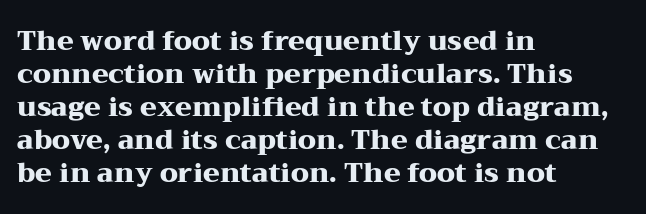
{"italic": "no", "bold": "yes", "underline": "no", "align": "left", "line_spacing_ratio": 1.22, "letter_spacing": "normal", "letter_spacing_em": 0.0, "glyph_px": 27}
